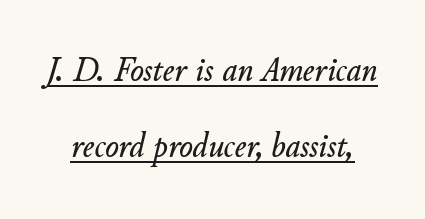
Q: Is the text italic (slanted)? A: Yes, it leans right by about 11 degrees.
Q: Is the text underlined? A: Yes.
Q: Is the spacing between letters normal or unusually wide? A: Normal.
Q: Is the spacing between lines tight, normal or loose? A: Loose.
Q: Width (condensed, normal, or wide)? A: Normal.
Q: Stroke contrast? A: Low.
Q: x-height? A: Small.
Q: Monospaced? A: No.
